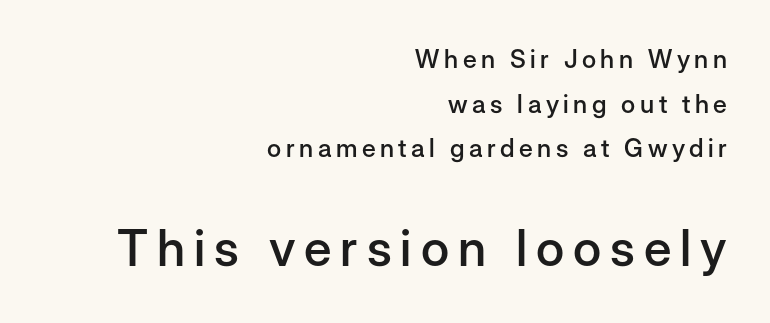
Grotesque or geometric, the face here clearly has no serifs. A fair bit of extra ink — the face is semibold, not bold. The emphasis by scale lands on block number two, below. Each letter keeps its own natural width here, so spacing adapts to shape. Italic? Not at all — the glyphs are vertical.
